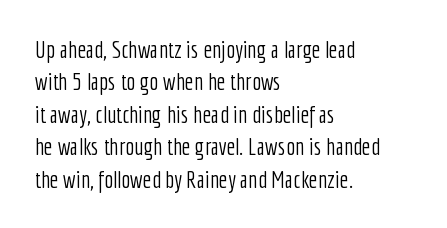
The typesetter chose a ragged-right arrangement here. In terms of letterspacing, this is plain default setting. Descenders hang freely into open space. A typesetter would call this leading conventional body-copy spacing. Stems and bowls with no extra thickness — not bold.
